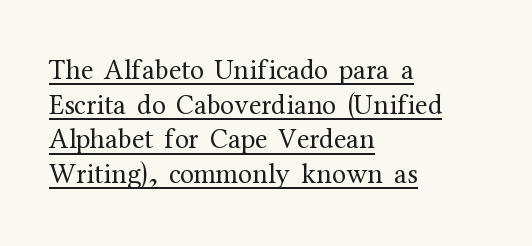
Caption: standard tracking, unaltered. You can tell from the footed stems that serif type was used. Weight: regular or lighter. The rag falls on the right side of this text block.
